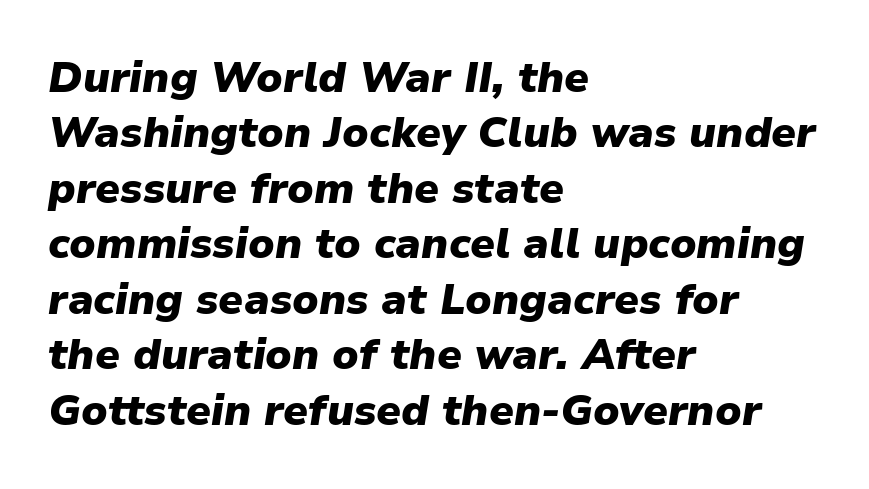
{"italic": "yes", "lean": "right", "slant_degrees": 9, "bold": "yes", "weight": "heavy", "width": "normal", "stroke_contrast": "low", "x_height": "medium", "monospaced": "no", "underline": "no", "align": "left", "line_spacing": "normal", "line_spacing_ratio": 1.29, "letter_spacing": "normal", "letter_spacing_em": 0.0, "glyph_px": 43}
